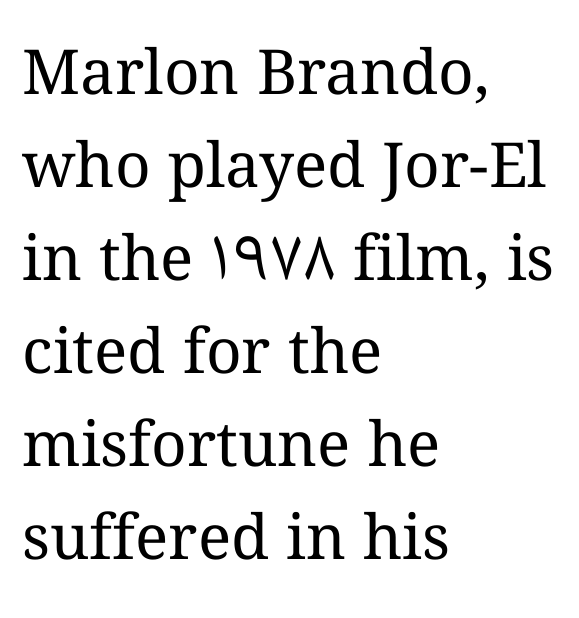
Descenders hang freely into open space. The passage is arranged the way most books set body copy — flush left. Posture: upright roman. Horizontal bands of white between lines are of average thickness.
